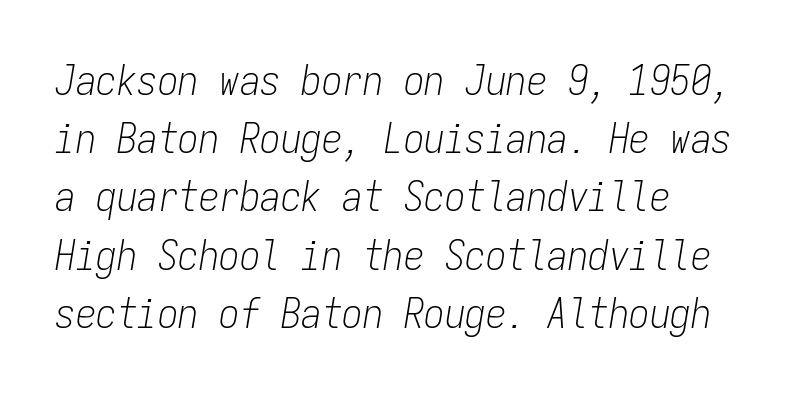
{"italic": "yes", "lean": "right", "slant_degrees": 9, "bold": "no", "weight": "light", "width": "condensed", "stroke_contrast": "low", "x_height": "medium", "monospaced": "yes", "underline": "no", "line_spacing": "normal", "line_spacing_ratio": 1.42, "letter_spacing": "normal", "letter_spacing_em": 0.0, "glyph_px": 41}
